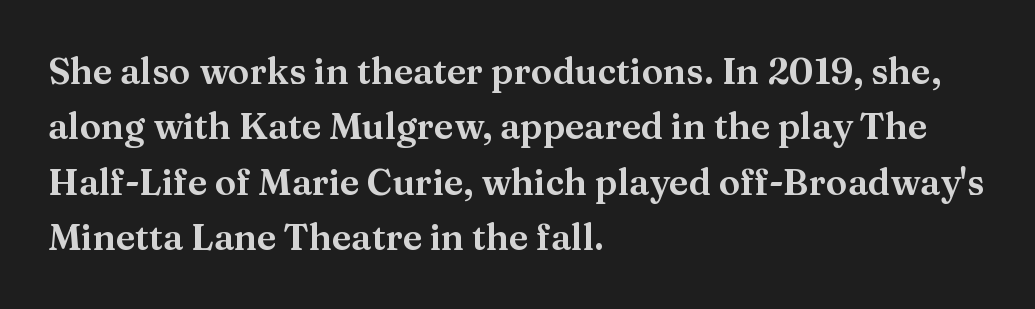
The image shows 36 px serif type, upright; set left-aligned, normal line spacing (1.54x), normal letter spacing, not underlined; medium stroke contrast and a medium x-height.
